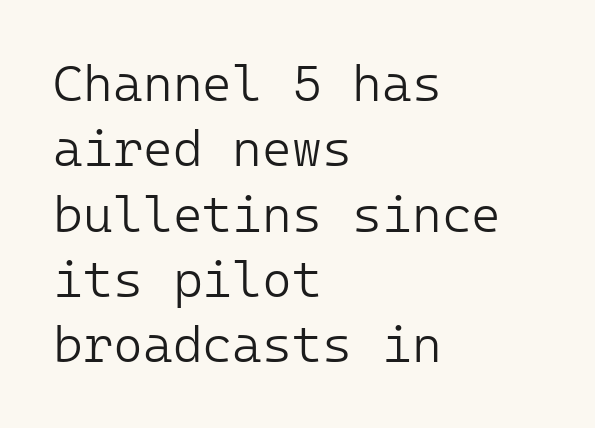
It's the straight-up-and-down kind of type. Leading matches the norm, producing a regular column. In terms of letterspacing, this is plain default setting. The typeface has the unassuming heft of standard copy or less. The gap between lines stays unmarked. Does the type have serifs? No, each stem ends abruptly.
